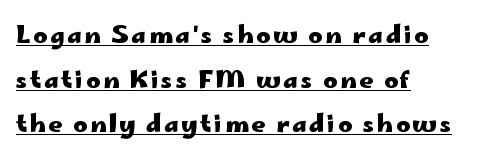
Q: Is the text bold? A: Yes.
Q: Is the text italic (slanted)? A: No, it is upright.
Q: Is the text underlined? A: Yes.
Q: How is the paragraph aligned? A: Left-aligned.
